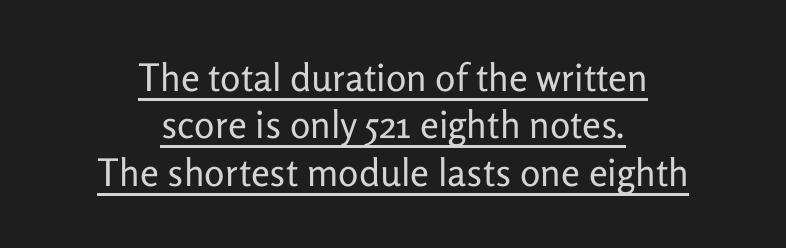
This sample is center-justified, so both line endings float freely. The tracking reads as untouched default to a designer's eye. No italicization has been applied; the sample stays upright. The face used here is proportionally spaced, like ordinary book or web type. Every word sits above its own underline. Vertically, the passage feels balanced, rows spaced as you'd expect.
